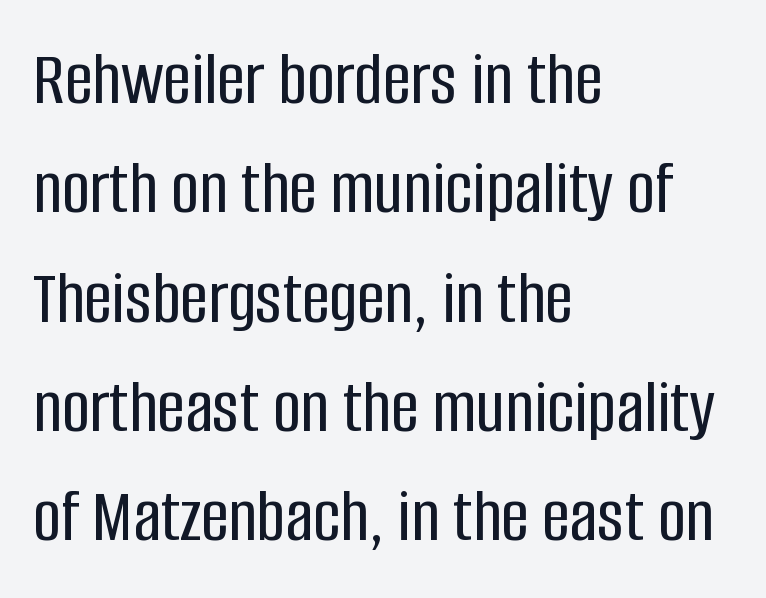
Q: Is the text italic (slanted)? A: No, it is upright.
Q: Is the typeface a serif or a sans-serif typeface? A: Sans-serif.
Q: Is the text underlined? A: No.
Q: How is the paragraph aligned? A: Left-aligned.
Q: Is the spacing between letters normal or unusually wide? A: Normal.
Q: Is the spacing between lines tight, normal or loose? A: Normal.
Q: Width (condensed, normal, or wide)? A: Condensed.
Q: Stroke contrast? A: Low.
Q: x-height? A: Large.
Q: Monospaced? A: No.
